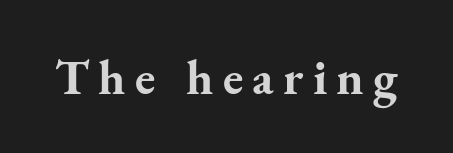
Q: Is the text bold? A: Yes.
Q: Is the text italic (slanted)? A: No, it is upright.
Q: Is the typeface a serif or a sans-serif typeface? A: Serif.
Q: Is the text underlined? A: No.
Q: Width (condensed, normal, or wide)? A: Normal.
Q: Stroke contrast? A: Medium.
Q: x-height? A: Small.
Q: Monospaced? A: No.
